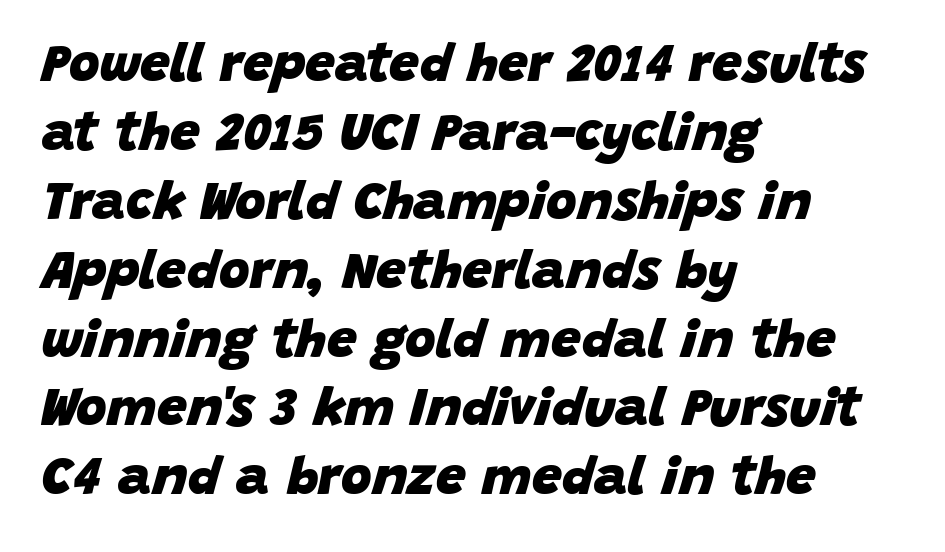
The image shows 53 px heavy type, italic (leaning right); set left-aligned, normal line spacing (1.3x), normal letter spacing, not underlined; low stroke contrast and a large x-height.
